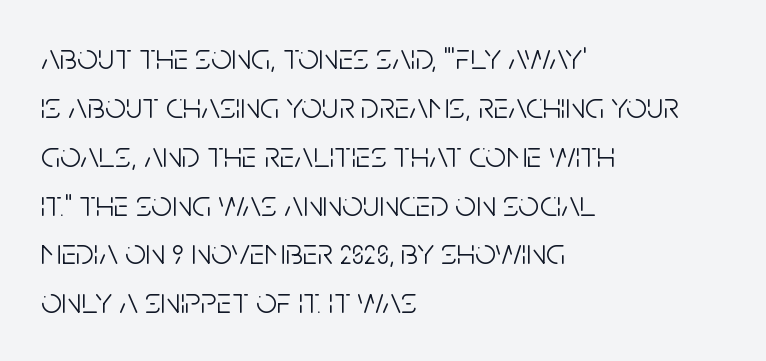
The image shows 37 px light, condensed sans-serif type, upright; set left-aligned, normal line spacing (1.32x), normal letter spacing, not underlined; low stroke contrast and a large x-height.
